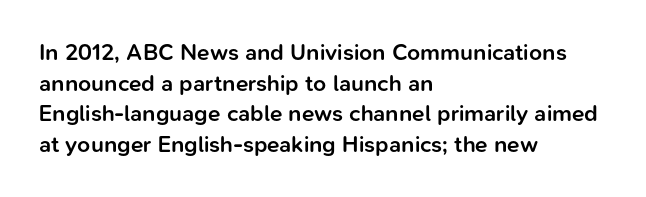
Q: Is the text bold? A: Semi-bold.
Q: Is the text italic (slanted)? A: No, it is upright.
Q: Is the text underlined? A: No.
Q: How is the paragraph aligned? A: Left-aligned.
Q: Is the spacing between letters normal or unusually wide? A: Normal.
Q: Is the spacing between lines tight, normal or loose? A: Normal.
